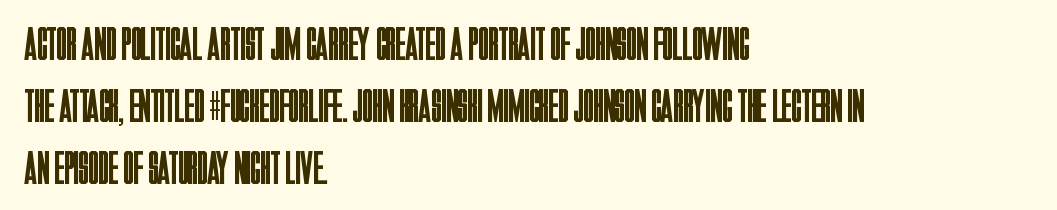
What stands out about the letter spacing? Nothing — it is the standard amount. Each letter keeps its own natural width here, so spacing adapts to shape. Quick note: interline space is typical. Line starts are locked; line ends wander. Upright lettering throughout. The specimen omits any rule beneath the text block's lines.
